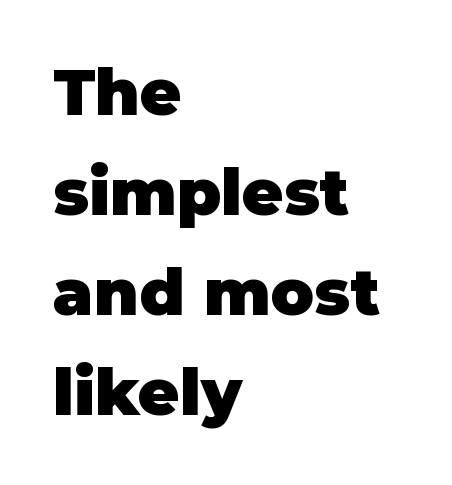
{"serif": "no", "italic": "no", "bold": "yes", "weight": "heavy", "width": "normal", "stroke_contrast": "low", "x_height": "large", "monospaced": "no", "underline": "no", "align": "left", "line_spacing": "normal", "line_spacing_ratio": 1.56, "letter_spacing": "normal", "letter_spacing_em": 0.0, "glyph_px": 64}
